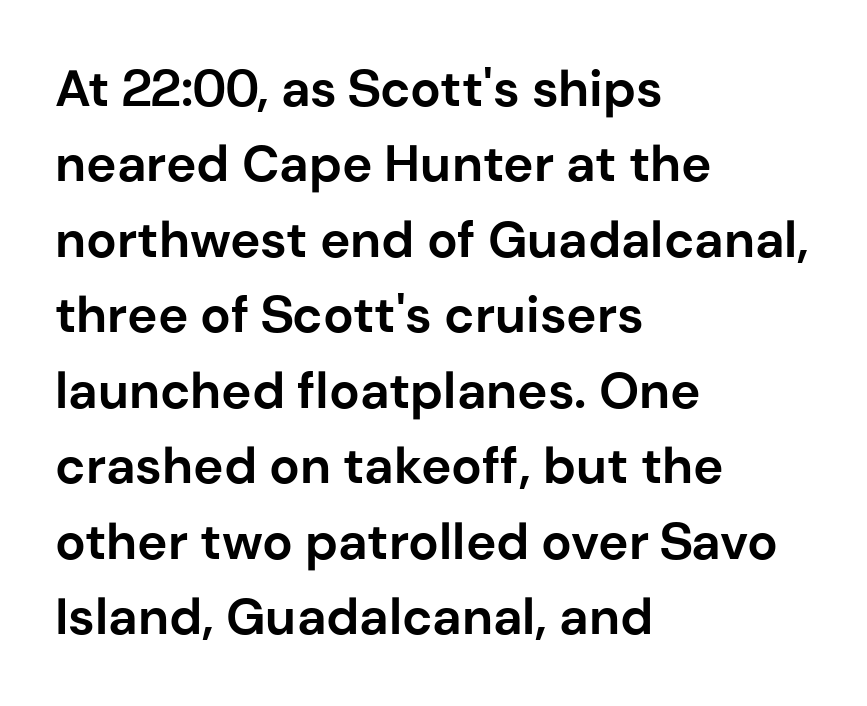
{"serif": "no", "italic": "no", "bold": "yes", "weight": "bold", "width": "normal", "stroke_contrast": "low", "x_height": "medium", "monospaced": "no", "underline": "no", "align": "left", "line_spacing": "normal", "line_spacing_ratio": 1.48, "letter_spacing": "normal", "letter_spacing_em": 0.0, "glyph_px": 51}
